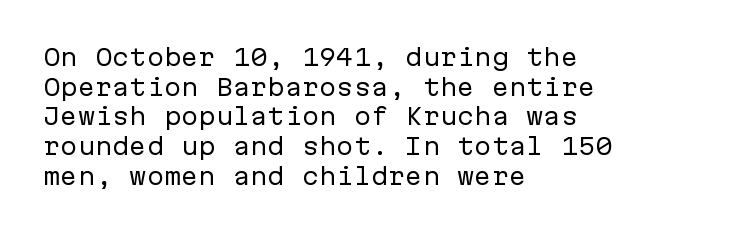
The image shows 23 px text type, upright; set left-aligned, normal line spacing (1.29x), normal letter spacing, not underlined.
